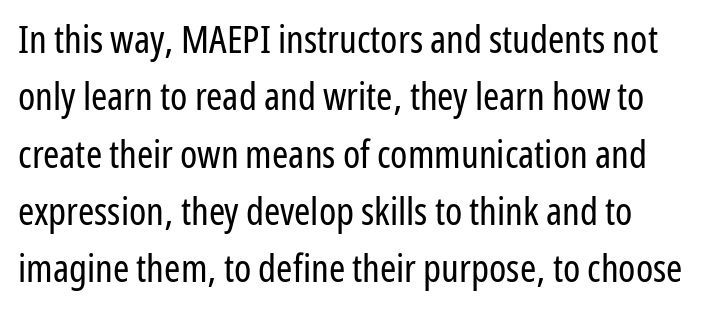
The image shows 39 px regular-weight, condensed sans-serif type, upright; set normal line spacing (1.47x), normal letter spacing, not underlined; low stroke contrast and a medium x-height.
